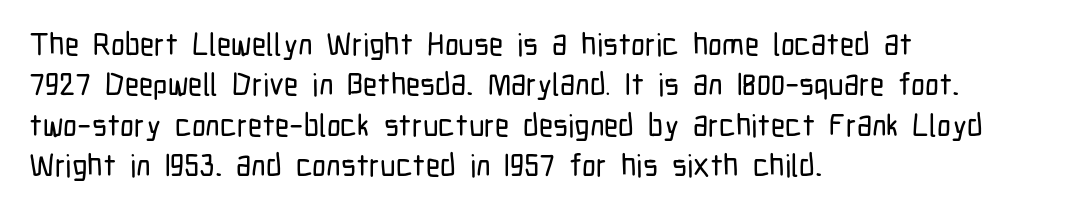
The image shows 31 px condensed sans-serif type, upright; set left-aligned, normal line spacing (1.3x), normal letter spacing, not underlined; low stroke contrast and a medium x-height.
